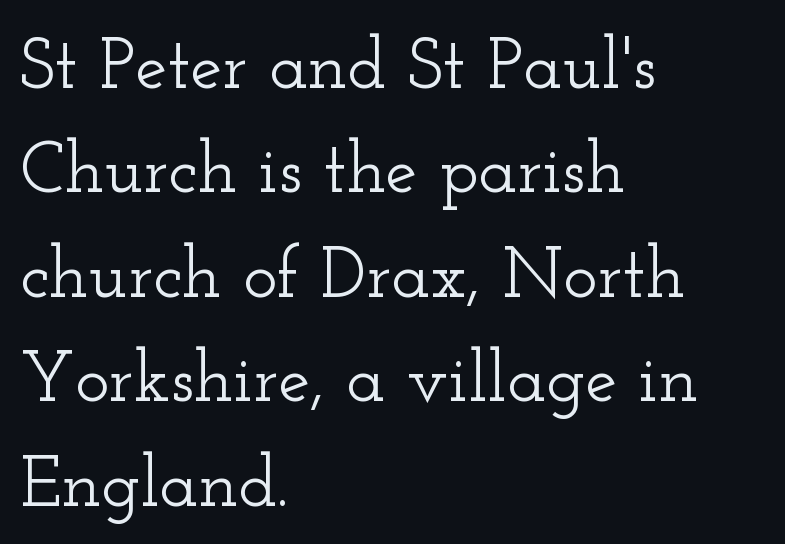
Q: Is the text italic (slanted)? A: No, it is upright.
Q: Is the typeface a serif or a sans-serif typeface? A: Serif.
Q: Is the text underlined? A: No.
Q: How is the paragraph aligned? A: Left-aligned.
Q: Is the spacing between letters normal or unusually wide? A: Normal.
Q: Is the spacing between lines tight, normal or loose? A: Normal.
Q: Width (condensed, normal, or wide)? A: Wide.
Q: Stroke contrast? A: Low.
Q: x-height? A: Small.
Q: Monospaced? A: No.
